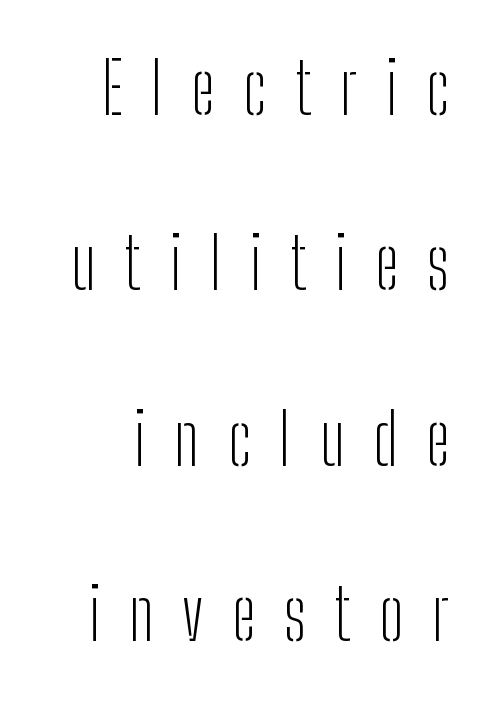
Q: Is the text bold? A: No.
Q: Is the text italic (slanted)? A: No, it is upright.
Q: Is the typeface a serif or a sans-serif typeface? A: Sans-serif.
Q: Is the text underlined? A: No.
Q: Is the spacing between letters normal or unusually wide? A: Unusually wide.
Q: Is the spacing between lines tight, normal or loose? A: Loose.
Q: Width (condensed, normal, or wide)? A: Condensed.
Q: Stroke contrast? A: Low.
Q: x-height? A: Medium.
Q: Monospaced? A: No.
